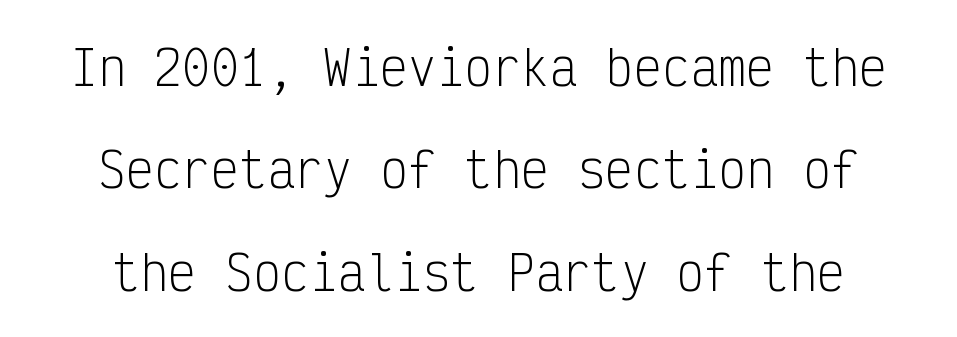
{"serif": "no", "italic": "no", "bold": "no", "weight": "light", "width": "condensed", "stroke_contrast": "low", "x_height": "medium", "monospaced": "yes", "underline": "no", "line_spacing": "loose", "line_spacing_ratio": 2.18, "letter_spacing": "normal", "letter_spacing_em": 0.0, "glyph_px": 47}
